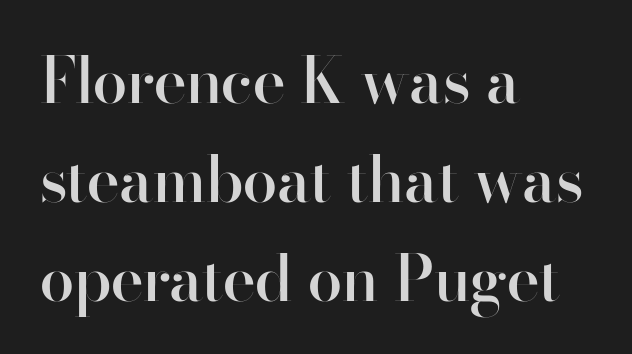
Letter spacing: default. Italic: no, the glyphs are upright roman. The designer went with a sans here, leaving each stem footless. Descenders are the only things crossing below the line. This block has exactly the height ordinary leading produces. Looks like regular typesetting: each glyph gets only the width it needs.
